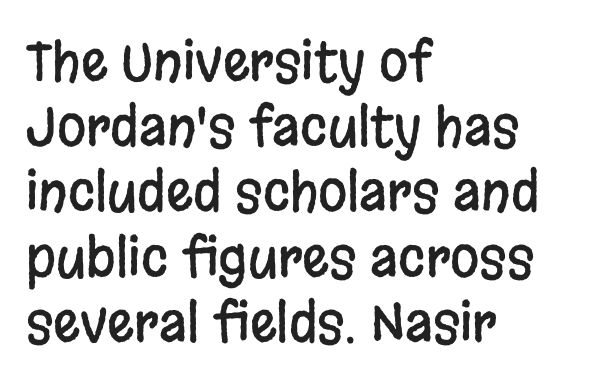
The image shows 53 px condensed sans-serif type, upright; set left-aligned, line spacing 1.23x, normal letter spacing, not underlined; low stroke contrast and a large x-height.
